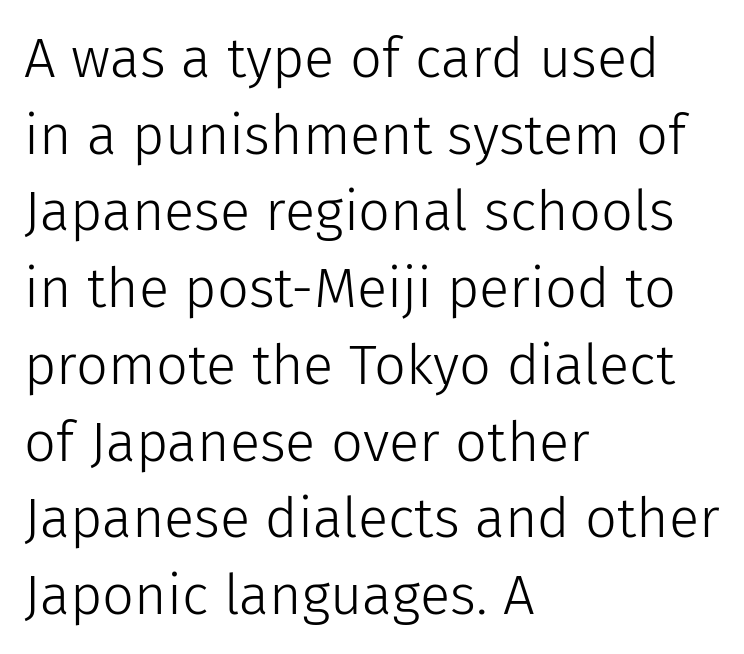
The image shows 56 px light sans-serif type, upright; set left-aligned, normal line spacing (1.37x), normal letter spacing, not underlined; low stroke contrast and a medium x-height.
